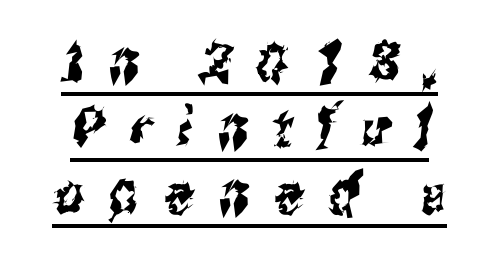
{"serif": "no", "width": "condensed", "stroke_contrast": "medium", "x_height": "medium", "monospaced": "no", "underline": "yes", "line_spacing_ratio": 1.18, "letter_spacing": "wide", "letter_spacing_em": 0.46, "glyph_px": 56}
